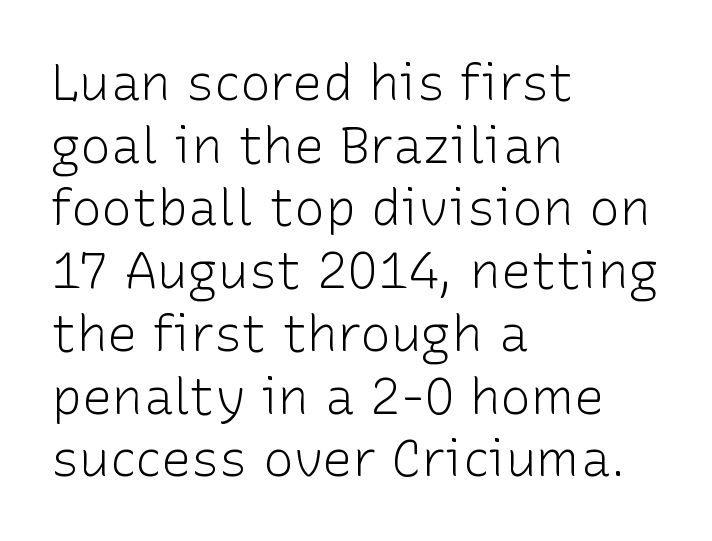
The image shows 51 px light sans-serif type, upright; set left-aligned, line spacing 1.23x, normal letter spacing, not underlined; low stroke contrast and a medium x-height.
